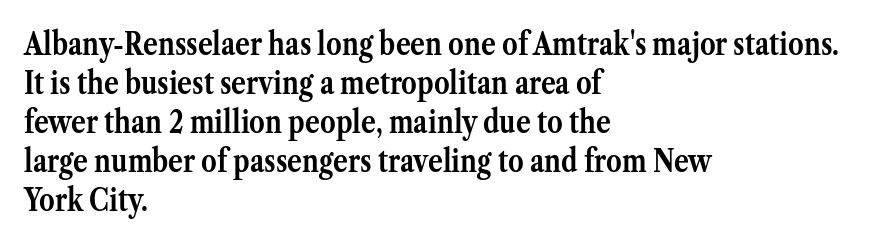
The image shows 31 px semibold serif type, upright; set left-aligned, normal line spacing (1.26x), normal letter spacing, not underlined; medium stroke contrast and a medium x-height.
